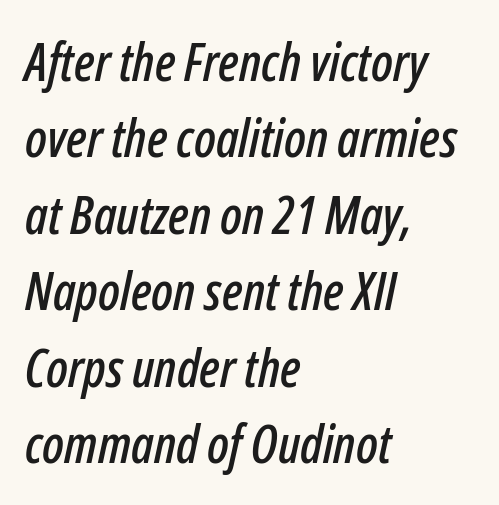
The gaps between neighbouring characters are ordinary and unremarkable. In CSS terms this would be text-align: left. The leading is moderate, giving the passage an even texture. The typography opts for an oblique posture over an upright one.
